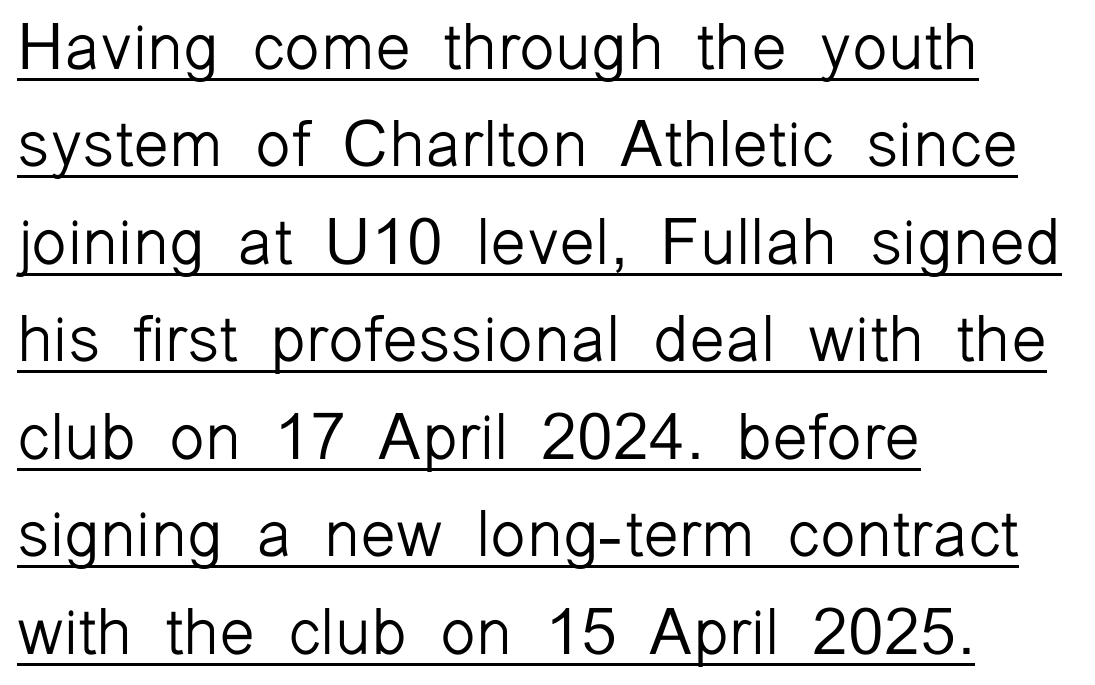
{"serif": "no", "italic": "no", "bold": "no", "weight": "light", "width": "normal", "stroke_contrast": "low", "x_height": "medium", "monospaced": "no", "underline": "yes", "align": "left", "line_spacing": "normal", "line_spacing_ratio": 1.5, "letter_spacing": "normal", "letter_spacing_em": 0.0, "glyph_px": 65}
